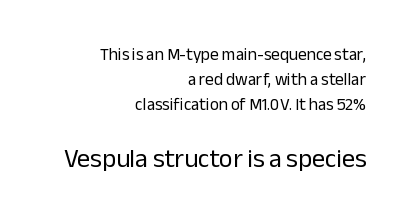
The image shows 26 px text type, upright; set right-aligned, normal line spacing (1.48x), normal letter spacing, not underlined; the second (bottom) block is 1.53x larger.
